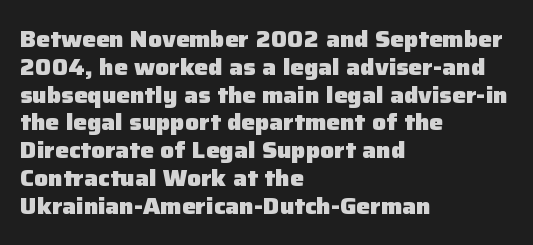
{"italic": "no", "bold": "yes", "underline": "no", "align": "left", "line_spacing_ratio": 1.21, "letter_spacing": "normal", "letter_spacing_em": 0.0, "glyph_px": 23}
